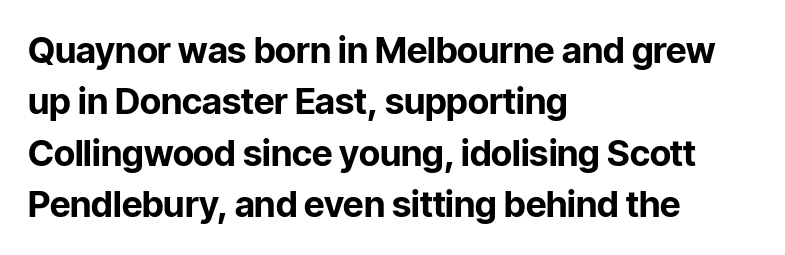
Q: Is the text bold? A: Yes.
Q: Is the text italic (slanted)? A: No, it is upright.
Q: Is the typeface a serif or a sans-serif typeface? A: Sans-serif.
Q: Is the text underlined? A: No.
Q: How is the paragraph aligned? A: Left-aligned.
Q: Is the spacing between letters normal or unusually wide? A: Normal.
Q: Is the spacing between lines tight, normal or loose? A: Normal.
Q: Width (condensed, normal, or wide)? A: Normal.
Q: Stroke contrast? A: Low.
Q: x-height? A: Medium.
Q: Monospaced? A: No.
